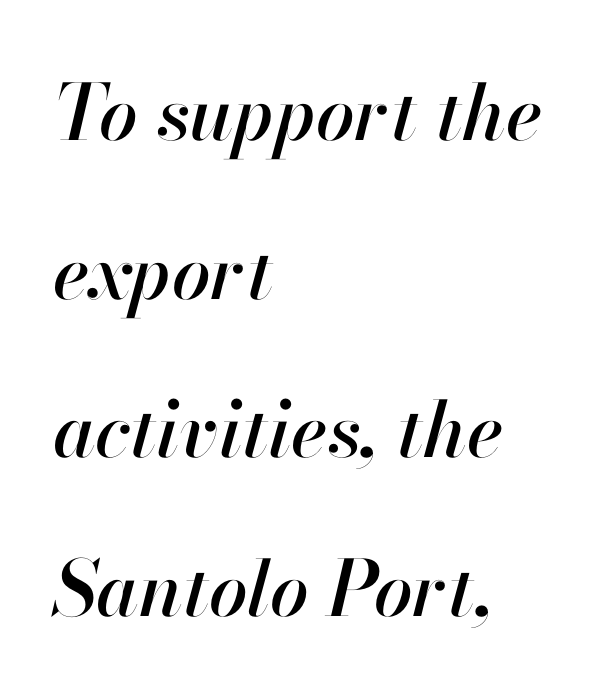
{"italic": "yes", "lean": "right", "slant_degrees": 13, "width": "normal", "stroke_contrast": "high", "x_height": "small", "monospaced": "no", "underline": "no", "align": "left", "line_spacing": "loose", "line_spacing_ratio": 2.06, "letter_spacing": "normal", "letter_spacing_em": 0.0, "glyph_px": 77}
